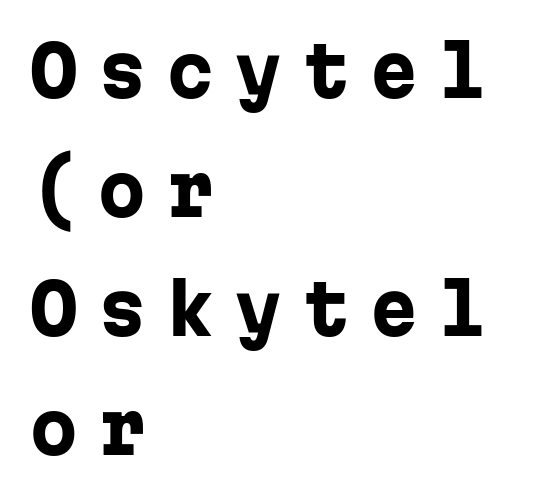
The image shows 68 px heavy sans-serif type, upright, monospaced; set left-aligned, line spacing 1.75x, unusually wide letter spacing (+0.3 em), not underlined; low stroke contrast and a medium x-height.
